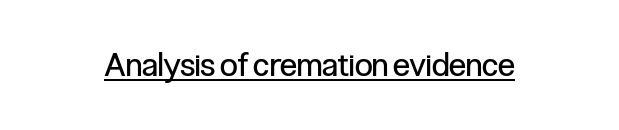
The image shows 32 px regular-weight, condensed sans-serif type, upright; set normal letter spacing, underlined; low stroke contrast and a medium x-height.
